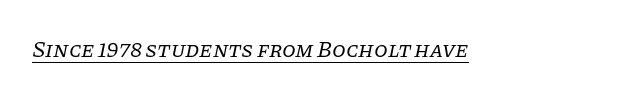
The image shows 22 px text type, italic (leaning right); set normal letter spacing, underlined.
